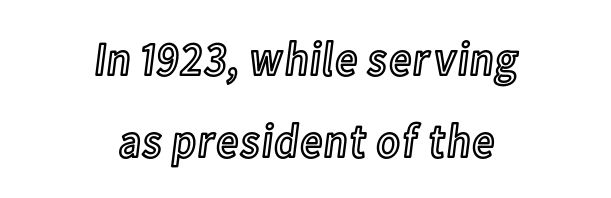
Spacing verdict: proportional, widths tailored to each character. Each line is balanced around a shared central axis. A typesetter would call this leading conventional body-copy spacing.
